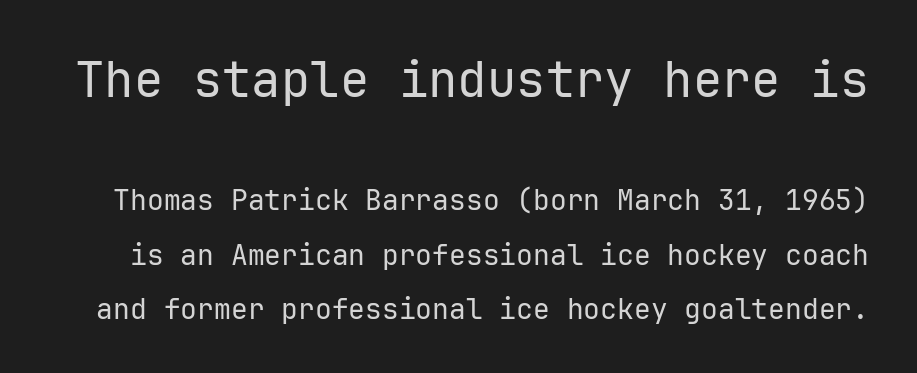
This sample uses an upright cut, with every glyph sitting square on the baseline. No heavy texture on the line: the type isn't bold. A typesetter would label this face a sans. Note the uniform advance width — an 'i' takes as much space as an 'm'. The area under the type is left untouched.
